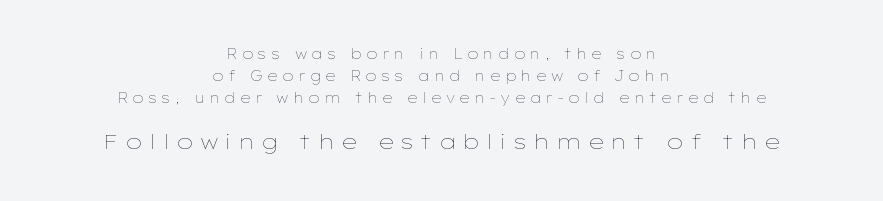
{"italic": "no", "bold": "no", "underline": "no", "align": "center", "line_spacing": "normal", "line_spacing_ratio": 1.58, "letter_spacing": "wide", "letter_spacing_em": 0.29, "larger_block": "second", "size_ratio": 1.5, "glyph_px": 21}
